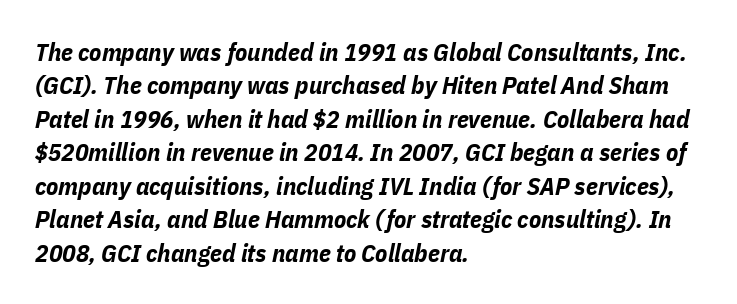
The image shows 25 px bold type, italic (leaning right); set left-aligned, normal line spacing (1.34x), normal letter spacing, not underlined.
